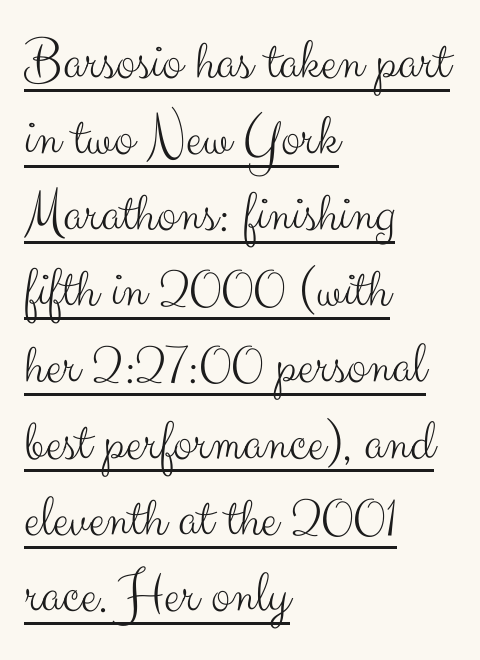
The image shows 59 px light sans-serif type; set left-aligned, normal line spacing (1.29x), normal letter spacing, underlined; medium stroke contrast and a small x-height.
